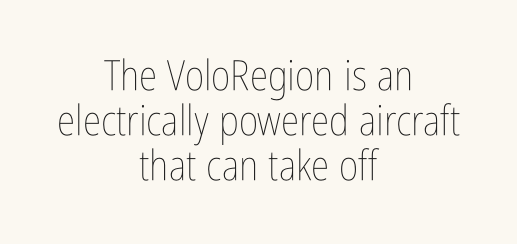
The image shows 42 px thin, condensed type, upright; set centered, tight line spacing (1.07x), normal letter spacing, not underlined; low stroke contrast and a medium x-height.
